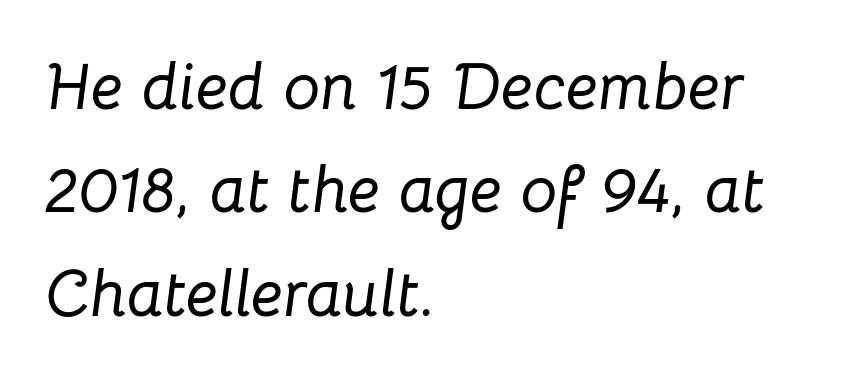
Q: Is the text italic (slanted)? A: Yes, it leans right by about 8 degrees.
Q: Is the text underlined? A: No.
Q: How is the paragraph aligned? A: Left-aligned.
Q: Is the spacing between letters normal or unusually wide? A: Normal.
Q: Is the spacing between lines tight, normal or loose? A: Normal.
Q: Width (condensed, normal, or wide)? A: Normal.
Q: Stroke contrast? A: Low.
Q: x-height? A: Medium.
Q: Monospaced? A: No.
